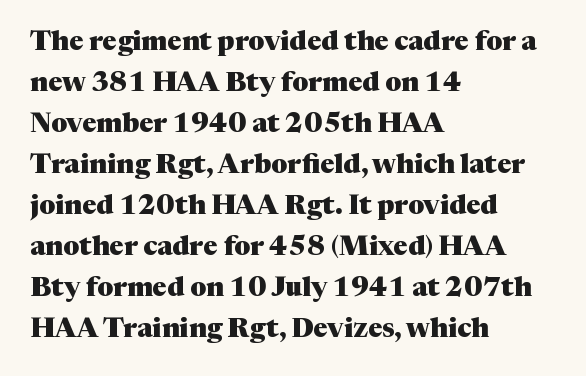
Line beginnings align vertically; line endings do not. Between one letter and the next there's only the usual sliver of space. Notice how descenders clear the ascenders below comfortably — that's standard leading. Does the lettering tilt? It doesn't — this is upright. Letters rest on an invisible, unmarked baseline.
